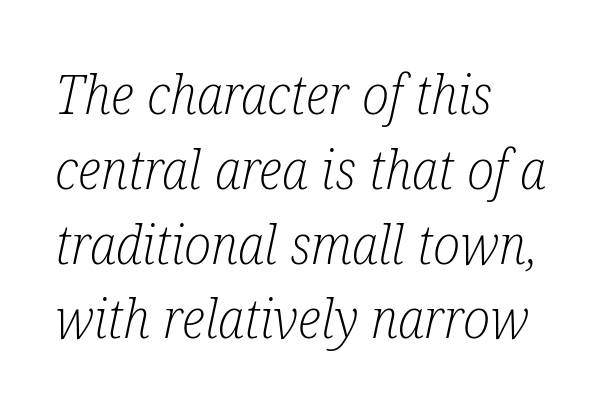
The image shows 55 px light, condensed serif type, italic (leaning right); set left-aligned, normal line spacing (1.36x), normal letter spacing, not underlined; low stroke contrast and a medium x-height.
